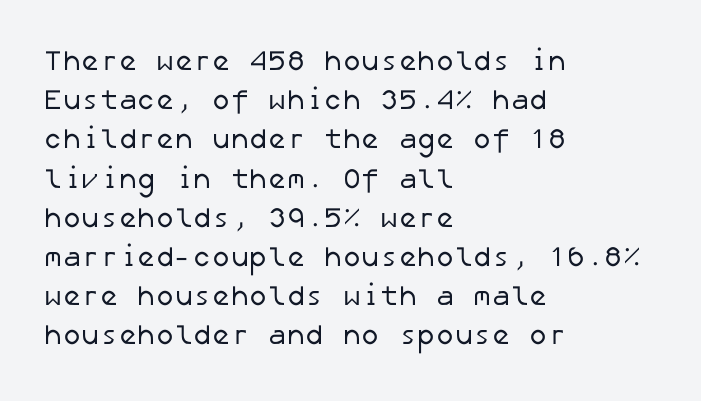
The image shows 28 px regular-weight sans-serif type; set left-aligned, normal line spacing (1.4x), normal letter spacing, not underlined; low stroke contrast and a medium x-height.
